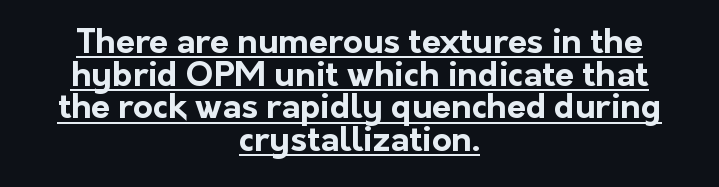
The image shows 34 px bold sans-serif type, upright; set centered, tight line spacing (0.96x), normal letter spacing, underlined; low stroke contrast and a medium x-height.
